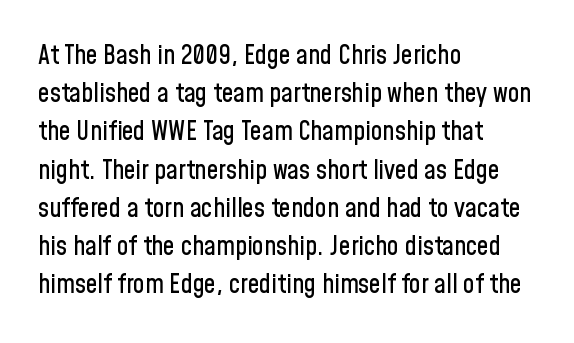
Q: Is the text italic (slanted)? A: No, it is upright.
Q: Is the text underlined? A: No.
Q: How is the paragraph aligned? A: Left-aligned.
Q: Is the spacing between letters normal or unusually wide? A: Normal.
Q: Is the spacing between lines tight, normal or loose? A: Normal.
